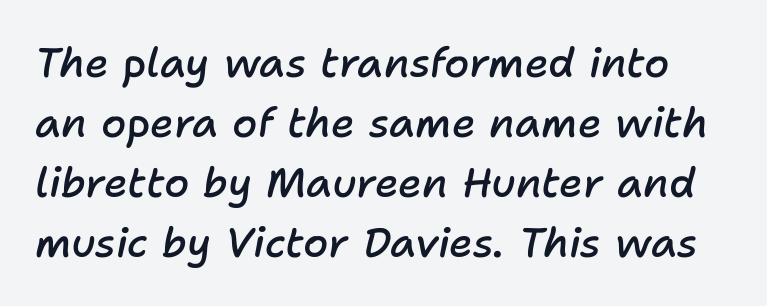
Q: Is the text bold? A: Semi-bold.
Q: Is the text italic (slanted)? A: Yes, it leans right by about 11 degrees.
Q: Is the text underlined? A: No.
Q: Is the spacing between letters normal or unusually wide? A: Normal.
Q: Is the spacing between lines tight, normal or loose? A: Normal.
Q: Width (condensed, normal, or wide)? A: Normal.
Q: Stroke contrast? A: Low.
Q: x-height? A: Medium.
Q: Monospaced? A: No.
